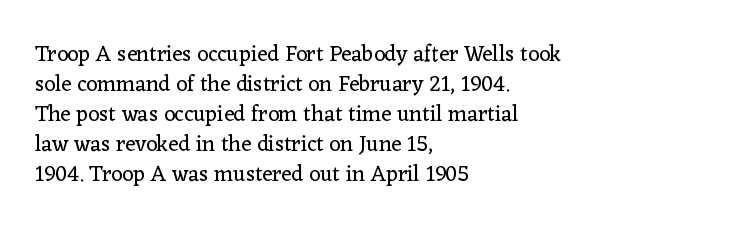
The image shows 22 px text type, upright; set left-aligned, normal line spacing (1.36x), normal letter spacing, not underlined.
